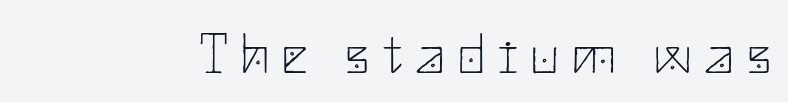
Q: Is the text bold? A: No.
Q: Is the text italic (slanted)? A: No, it is upright.
Q: Is the typeface a serif or a sans-serif typeface? A: Sans-serif.
Q: Is the text underlined? A: No.
Q: Is the spacing between letters normal or unusually wide? A: Unusually wide.
Q: Width (condensed, normal, or wide)? A: Normal.
Q: Stroke contrast? A: Low.
Q: x-height? A: Small.
